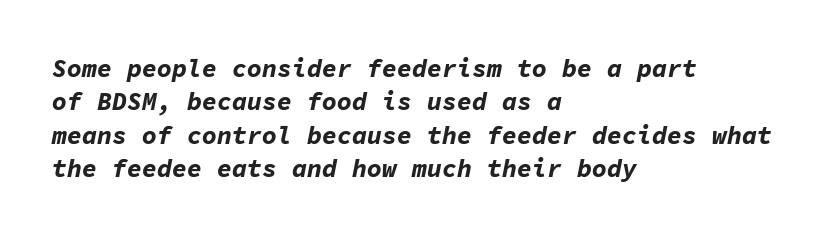
Q: Is the text bold? A: Yes.
Q: Is the text italic (slanted)? A: Yes, it leans right by about 11 degrees.
Q: Is the text underlined? A: No.
Q: How is the paragraph aligned? A: Left-aligned.
Q: Is the spacing between letters normal or unusually wide? A: Normal.
Q: Is the spacing between lines tight, normal or loose? A: Normal.
